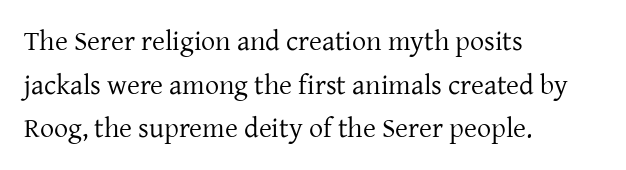
The image shows 28 px regular-weight serif type, upright; set left-aligned, normal line spacing (1.56x), normal letter spacing, not underlined; low stroke contrast and a medium x-height.
